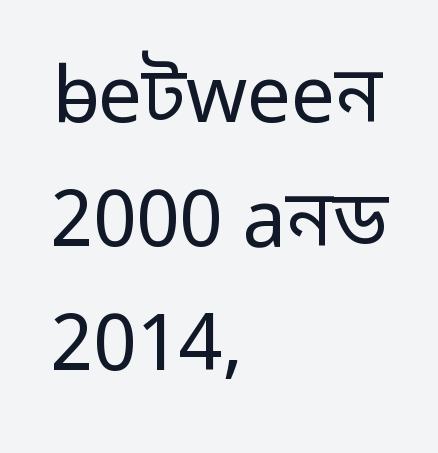
How are the letters spaced? Ordinarily, with no added tracking. Do the characters align in a grid? No, the font is proportional. The rendering uses a moderate line-height, typical for paragraphs. Every stem runs plumb, perpendicular to the baseline. Is the stroke heavy? The answer is a plain regular-or-lighter. Horizontally, the lines are justified to the leading edge only.
